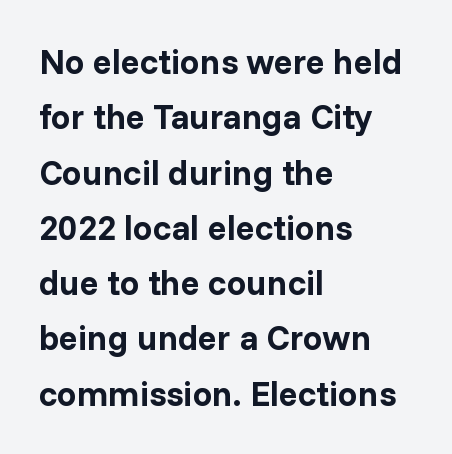
{"serif": "no", "italic": "no", "bold": "yes", "weight": "bold", "width": "normal", "stroke_contrast": "low", "x_height": "medium", "monospaced": "no", "underline": "no", "align": "left", "line_spacing": "normal", "line_spacing_ratio": 1.58, "letter_spacing": "normal", "letter_spacing_em": 0.0, "glyph_px": 35}
